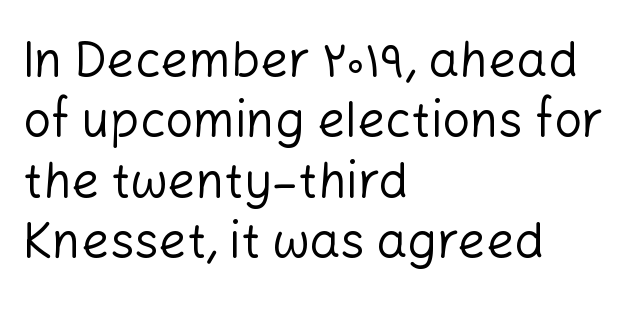
Check where the strokes stop: nothing finishes them off — pure sans. Ascenders rise straight up at ninety degrees. The letters look calm and open, with moderate or lighter stems. A clean baseline with only descenders dipping below it.
